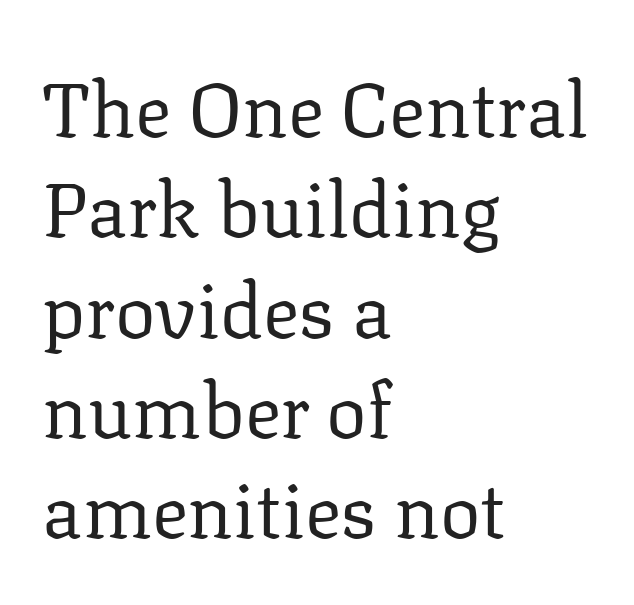
Check the space under the baseline: it is left empty. Font category for this specimen: serif. Words appear dense and cohesive because spacing is normal. Compared with a centered layout, this one pins lines to the left instead.
